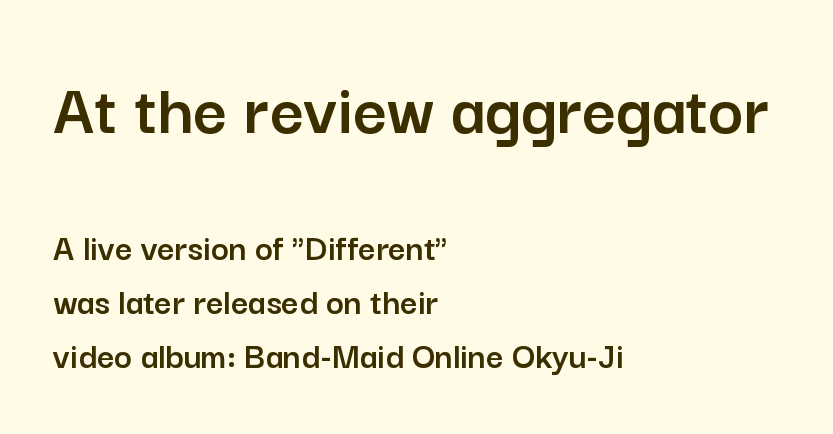
The image shows 75 px sans-serif type, upright; set left-aligned, normal line spacing (1.42x), normal letter spacing, not underlined; the first (top) block is 1.97x larger; low stroke contrast and a medium x-height.
